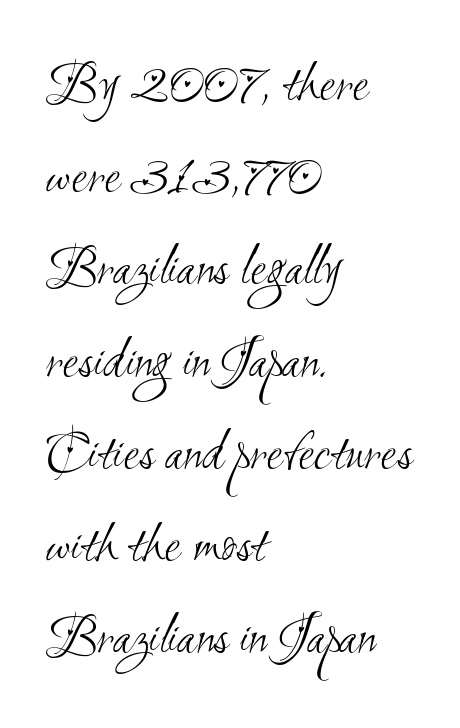
Q: Is the text bold? A: No.
Q: Is the typeface a serif or a sans-serif typeface? A: Sans-serif.
Q: Is the text underlined? A: No.
Q: How is the paragraph aligned? A: Left-aligned.
Q: Is the spacing between letters normal or unusually wide? A: Normal.
Q: Is the spacing between lines tight, normal or loose? A: Normal.
Q: Width (condensed, normal, or wide)? A: Condensed.
Q: Stroke contrast? A: Medium.
Q: x-height? A: Small.
Q: Monospaced? A: No.
